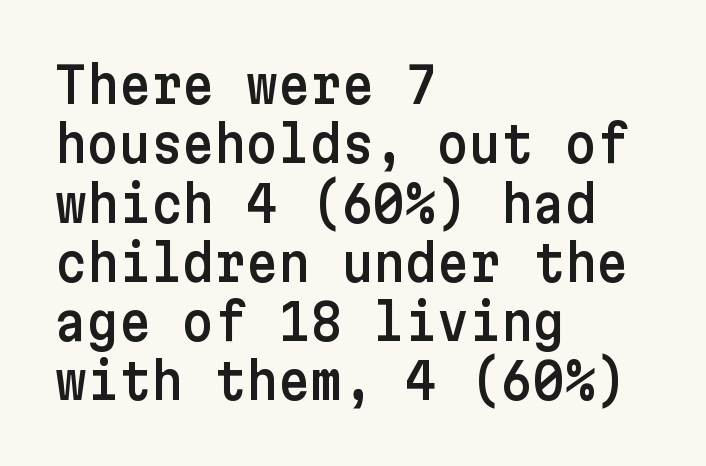
Q: Is the text italic (slanted)? A: No, it is upright.
Q: Is the typeface a serif or a sans-serif typeface? A: Sans-serif.
Q: Is the text underlined? A: No.
Q: How is the paragraph aligned? A: Left-aligned.
Q: Is the spacing between letters normal or unusually wide? A: Normal.
Q: Width (condensed, normal, or wide)? A: Normal.
Q: Stroke contrast? A: Low.
Q: x-height? A: Medium.
